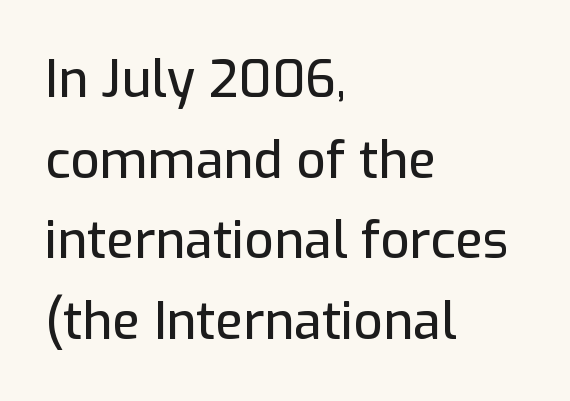
The image shows 51 px sans-serif type, upright; set left-aligned, normal line spacing (1.58x), normal letter spacing, not underlined; low stroke contrast and a medium x-height.
